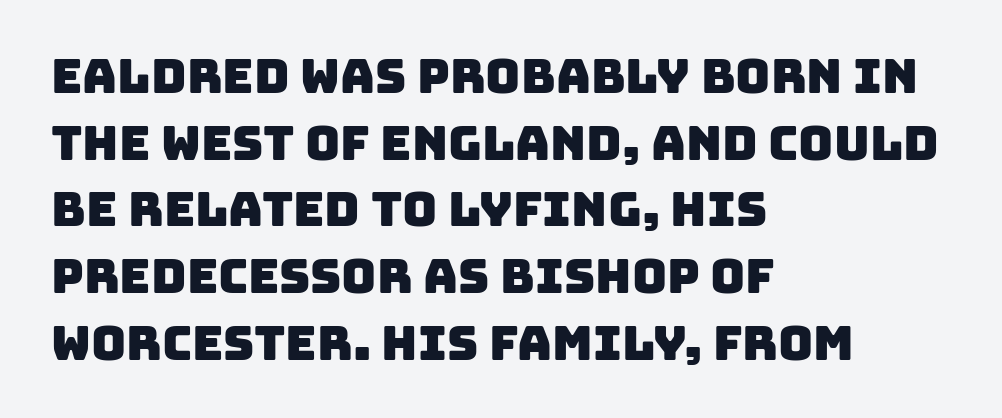
Honestly, there is no underline to notice here at all. The text was rendered using a sans face with plain stroke endings. Words appear dense and cohesive because spacing is normal. Honestly, the row spacing looks completely unremarkable.
